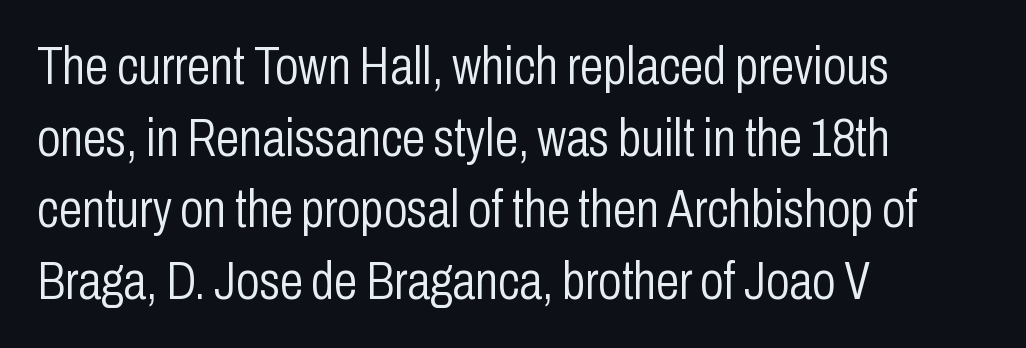
{"serif": "no", "italic": "no", "bold": "no", "weight": "light", "width": "condensed", "stroke_contrast": "low", "x_height": "medium", "monospaced": "no", "underline": "no", "align": "left", "line_spacing": "normal", "line_spacing_ratio": 1.35, "letter_spacing": "normal", "letter_spacing_em": 0.0, "glyph_px": 53}
